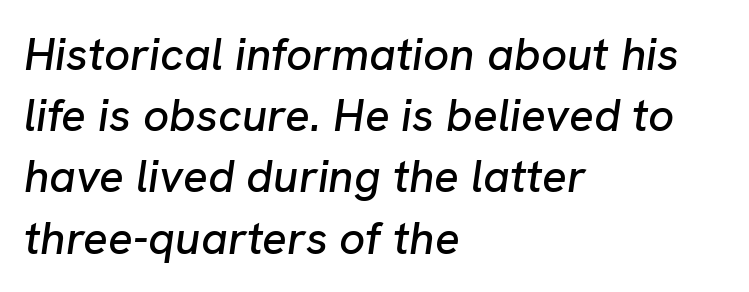
Q: Is the text italic (slanted)? A: Yes, it leans right by about 8 degrees.
Q: Is the text underlined? A: No.
Q: How is the paragraph aligned? A: Left-aligned.
Q: Is the spacing between letters normal or unusually wide? A: Normal.
Q: Is the spacing between lines tight, normal or loose? A: Normal.
Q: Width (condensed, normal, or wide)? A: Normal.
Q: Stroke contrast? A: Low.
Q: x-height? A: Medium.
Q: Monospaced? A: No.
